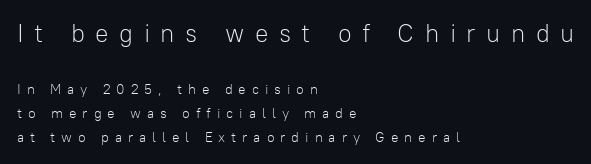
The image shows 25 px text type, upright; set left-aligned, line spacing 1.72x, unusually wide letter spacing (+0.42 em), not underlined; the first (top) block is 1.79x larger.
